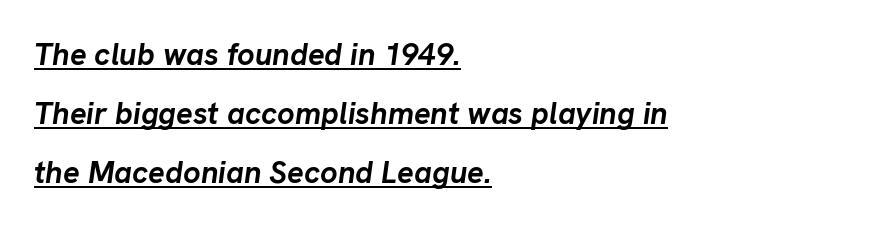
The image shows 31 px semibold type, italic (leaning right); set left-aligned, loose line spacing (1.91x), normal letter spacing, underlined; low stroke contrast and a medium x-height.
